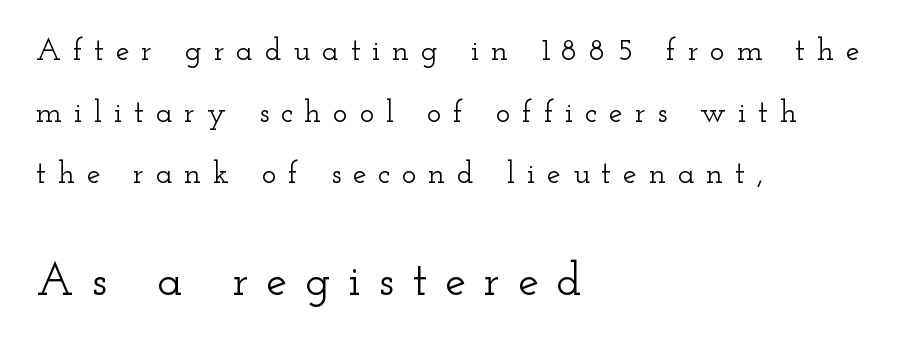
The image shows 47 px wide serif type, upright; set left-aligned, loose line spacing (1.99x), unusually wide letter spacing (+0.38 em), not underlined; the second (bottom) block is 1.52x larger; low stroke contrast and a small x-height.
